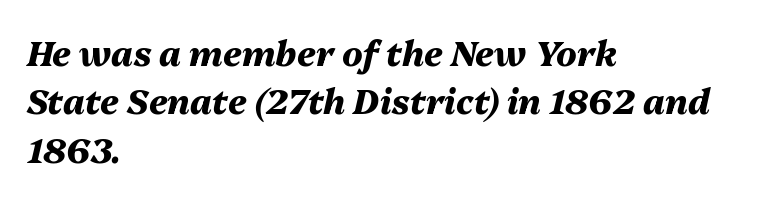
{"italic": "yes", "lean": "right", "slant_degrees": 13, "bold": "yes", "weight": "heavy", "width": "normal", "stroke_contrast": "medium", "x_height": "medium", "monospaced": "no", "underline": "no", "align": "left", "line_spacing": "normal", "line_spacing_ratio": 1.42, "letter_spacing": "normal", "letter_spacing_em": 0.0, "glyph_px": 34}
